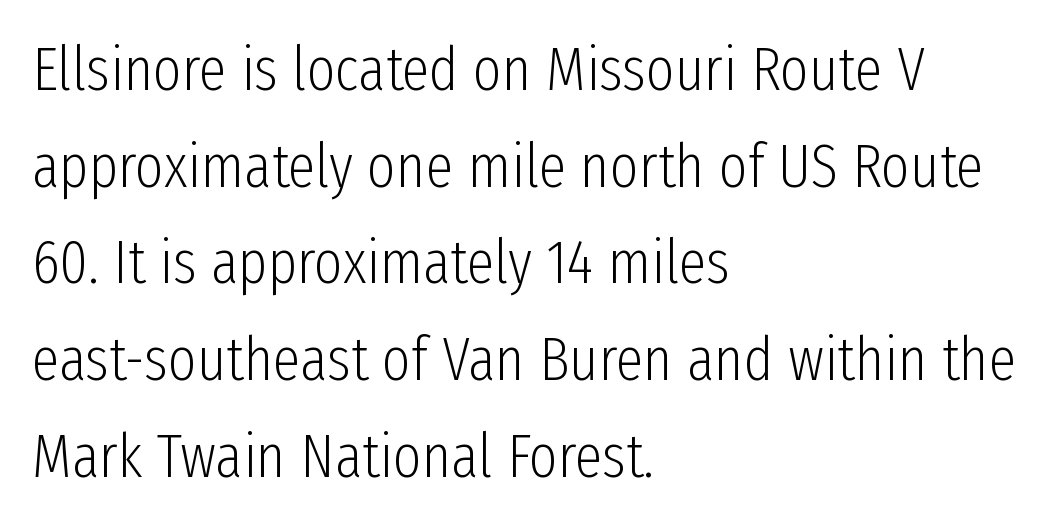
Do the characters align in a grid? No, the font is proportional. The designer left line spacing at the default. Look at the bottom of the vertical strokes: they stop flat, with no serifs. Every character sits straight up, as roman type does. The rendering keeps characters at their native spacing.
